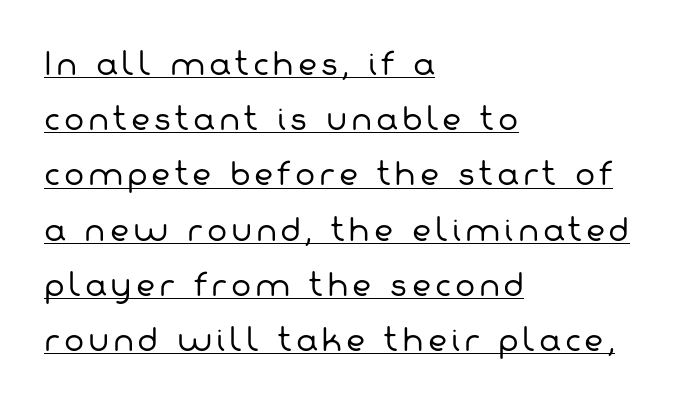
{"serif": "no", "bold": "no", "weight": "regular", "width": "normal", "stroke_contrast": "low", "x_height": "medium", "monospaced": "no", "underline": "yes", "align": "left", "line_spacing_ratio": 1.84, "glyph_px": 30}
